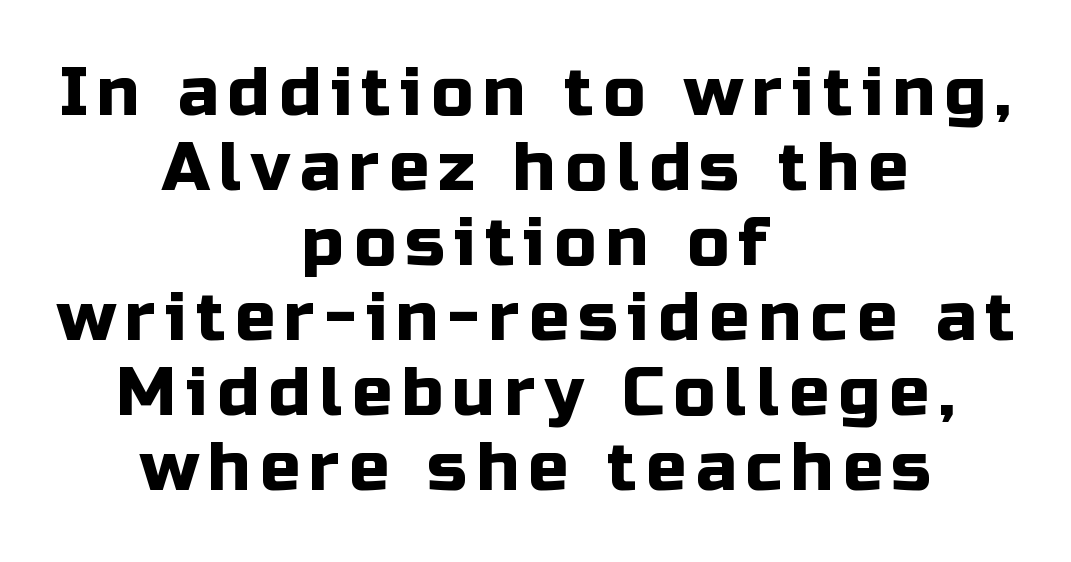
The image shows 67 px sans-serif type, upright; set centered, tight line spacing (1.12x), not underlined; low stroke contrast and a medium x-height.
